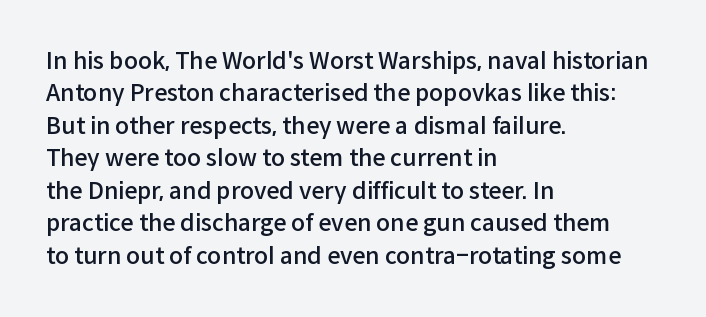
Q: Is the text bold? A: Semi-bold.
Q: Is the text italic (slanted)? A: No, it is upright.
Q: Is the text underlined? A: No.
Q: How is the paragraph aligned? A: Left-aligned.
Q: Is the spacing between letters normal or unusually wide? A: Normal.
Q: Is the spacing between lines tight, normal or loose? A: Normal.
